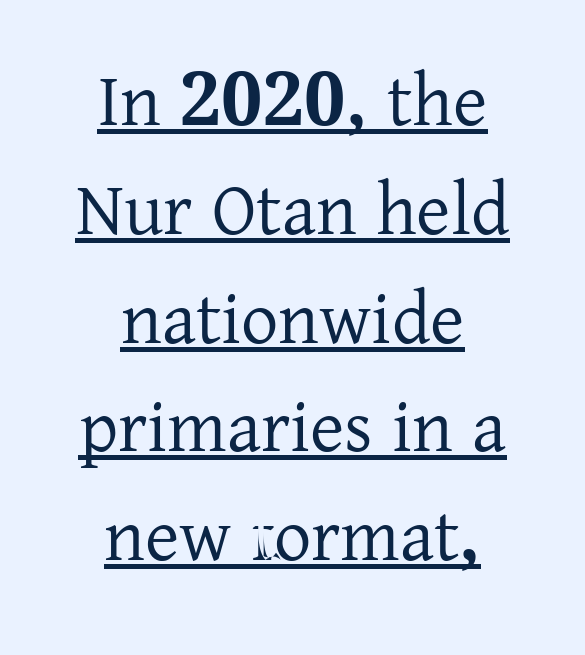
Horizontal alignment here is central, giving a formal, balanced look. Quick note: interline space is typical. A typesetter would mark this as roman, not italic. Font category for this specimen: serif.
